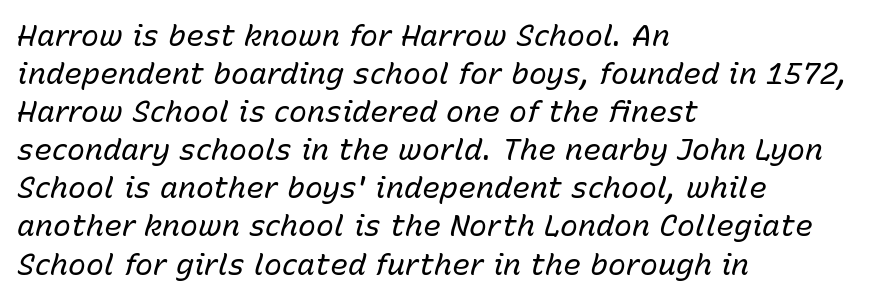
The image shows 30 px regular-weight type, italic (leaning right); set left-aligned, normal line spacing (1.27x), normal letter spacing, not underlined; low stroke contrast and a medium x-height.
